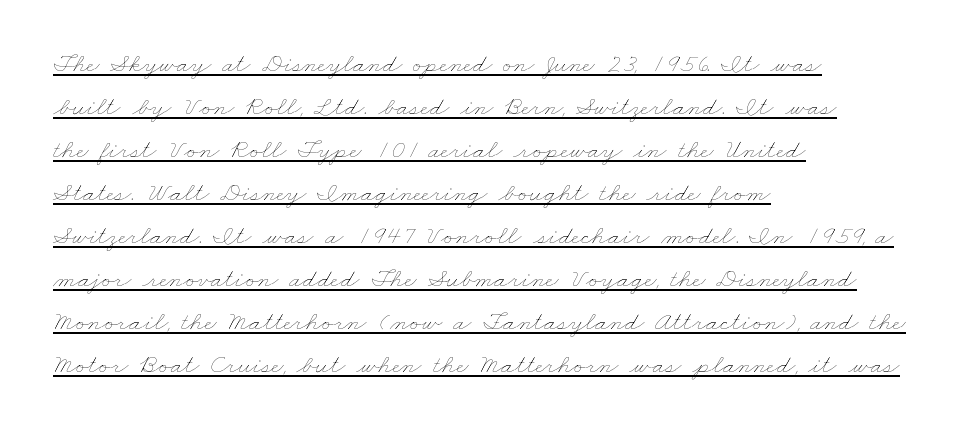
These lines stack with their left ends in a neat column. The specimen includes a rule beneath the text block's lines. On a weight scale, this lands at 450 or below. The rendering keeps characters at their native spacing.
